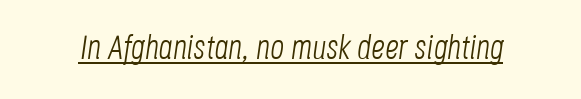
The image shows 34 px light, condensed type, italic (leaning right); set normal letter spacing, underlined; low stroke contrast and a large x-height.
